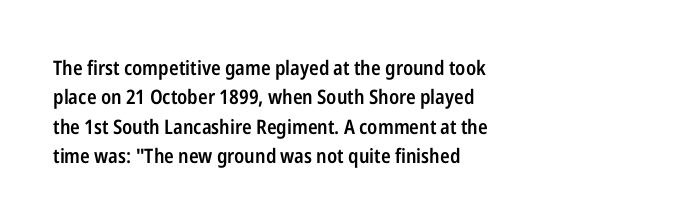
{"italic": "no", "bold": "semi", "underline": "no", "align": "left", "line_spacing": "normal", "line_spacing_ratio": 1.47, "letter_spacing": "normal", "letter_spacing_em": 0.0, "glyph_px": 20}
